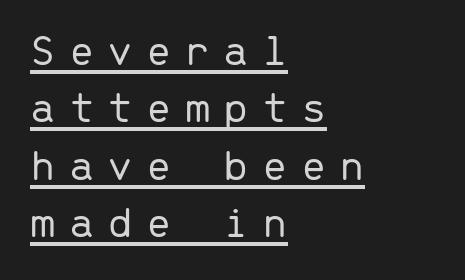
{"serif": "no", "italic": "no", "bold": "no", "weight": "light", "width": "normal", "stroke_contrast": "low", "x_height": "medium", "monospaced": "yes", "underline": "yes", "align": "left", "line_spacing": "normal", "line_spacing_ratio": 1.25, "letter_spacing": "wide", "letter_spacing_em": 0.28, "glyph_px": 46}
